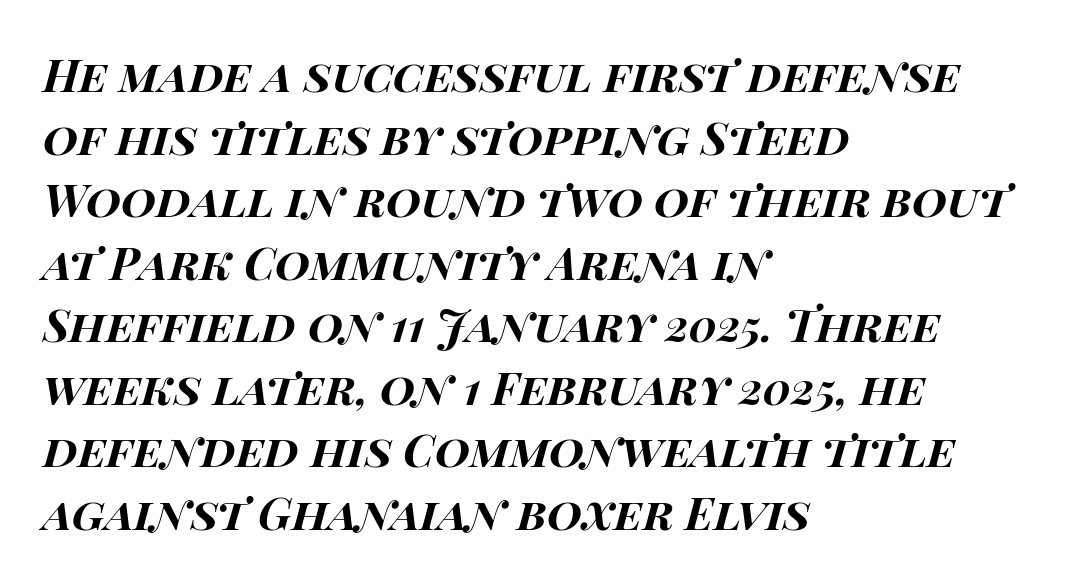
{"italic": "yes", "lean": "right", "slant_degrees": 15, "bold": "yes", "weight": "bold", "width": "wide", "stroke_contrast": "high", "x_height": "large", "monospaced": "no", "underline": "no", "align": "left", "line_spacing": "normal", "line_spacing_ratio": 1.39, "letter_spacing": "normal", "letter_spacing_em": 0.0, "glyph_px": 45}
